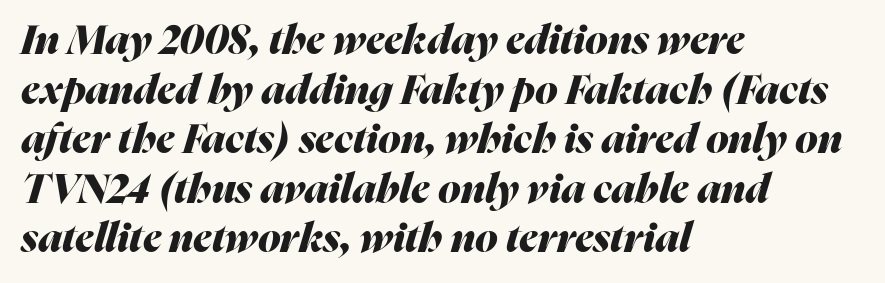
The image shows 41 px heavy type, italic (leaning right); set left-aligned, line spacing 1.21x, normal letter spacing, not underlined; medium stroke contrast and a medium x-height.
